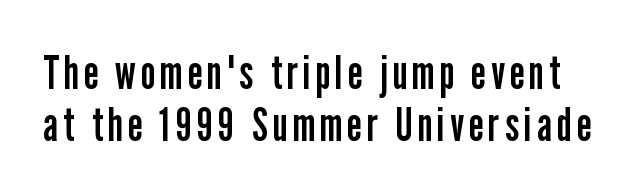
The image shows 47 px regular-weight, condensed sans-serif type, upright; set tight line spacing (1.1x), not underlined; low stroke contrast and a medium x-height.
